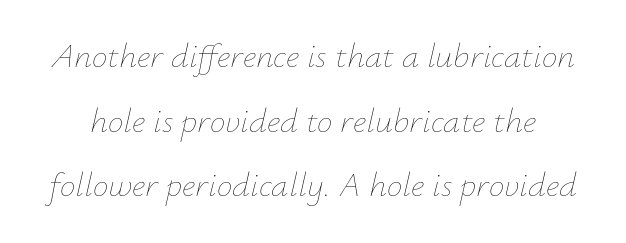
Q: Is the text bold? A: No.
Q: Is the text italic (slanted)? A: Yes, it leans right by about 12 degrees.
Q: Is the text underlined? A: No.
Q: Is the spacing between letters normal or unusually wide? A: Normal.
Q: Width (condensed, normal, or wide)? A: Normal.
Q: Stroke contrast? A: Low.
Q: x-height? A: Small.
Q: Monospaced? A: No.
